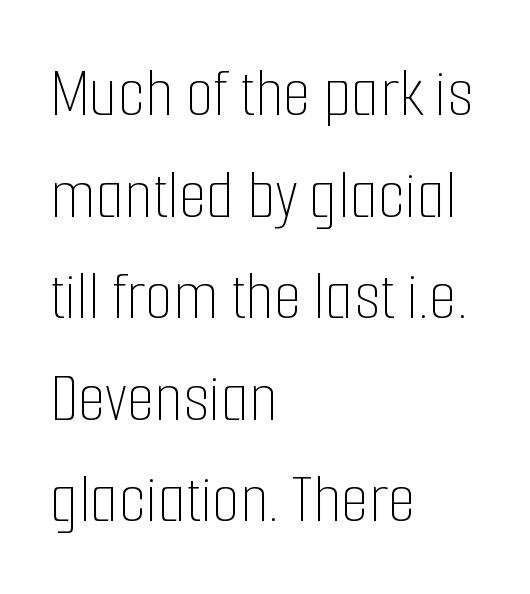
Q: Is the text bold? A: No.
Q: Is the text italic (slanted)? A: No, it is upright.
Q: Is the text underlined? A: No.
Q: How is the paragraph aligned? A: Left-aligned.
Q: Is the spacing between letters normal or unusually wide? A: Normal.
Q: Is the spacing between lines tight, normal or loose? A: Normal.
Q: Width (condensed, normal, or wide)? A: Condensed.
Q: Stroke contrast? A: Low.
Q: x-height? A: Medium.
Q: Monospaced? A: No.
